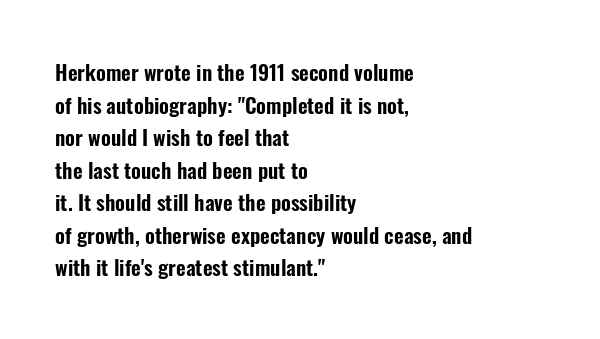
The image shows 21 px text type, upright; set left-aligned, normal line spacing (1.55x), normal letter spacing, not underlined.
